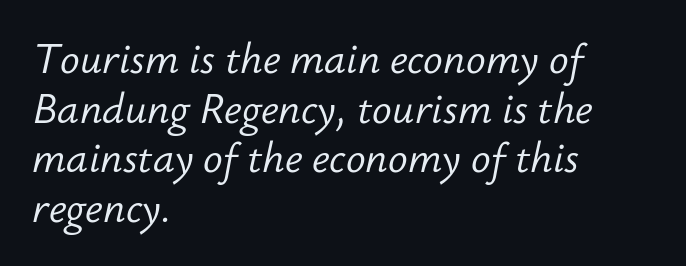
{"italic": "yes", "lean": "right", "slant_degrees": 12, "bold": "no", "weight": "light", "width": "normal", "stroke_contrast": "low", "x_height": "small", "monospaced": "no", "underline": "no", "align": "left", "line_spacing_ratio": 1.21, "letter_spacing": "normal", "letter_spacing_em": 0.0, "glyph_px": 41}
